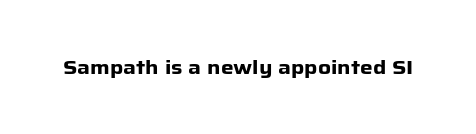
{"italic": "no", "bold": "yes", "underline": "no", "letter_spacing": "normal", "letter_spacing_em": 0.0, "glyph_px": 20}
